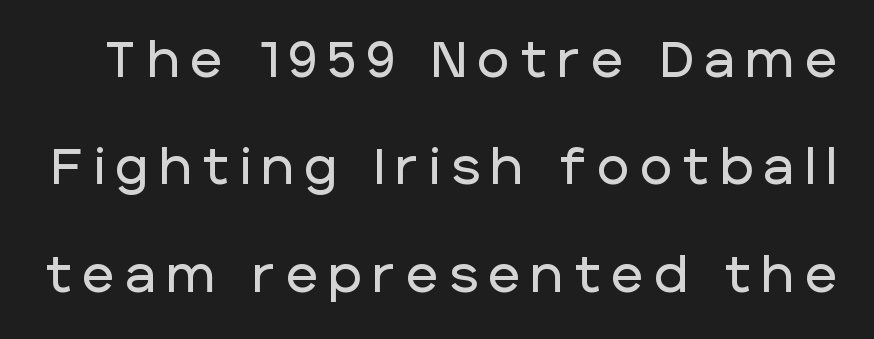
Does the lettering tilt? It doesn't — this is upright. Quick note: interline space is abundant. The letters advance in unequal steps, a hallmark of proportional type. Clear beneath every line of the passage.
